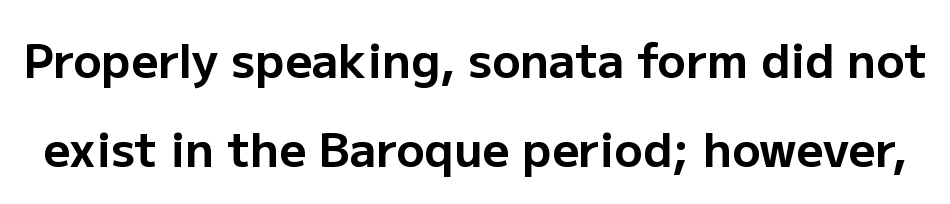
Q: Is the text bold? A: Yes.
Q: Is the text italic (slanted)? A: No, it is upright.
Q: Is the typeface a serif or a sans-serif typeface? A: Sans-serif.
Q: Is the text underlined? A: No.
Q: Is the spacing between letters normal or unusually wide? A: Normal.
Q: Width (condensed, normal, or wide)? A: Normal.
Q: Stroke contrast? A: Low.
Q: x-height? A: Medium.
Q: Monospaced? A: No.
